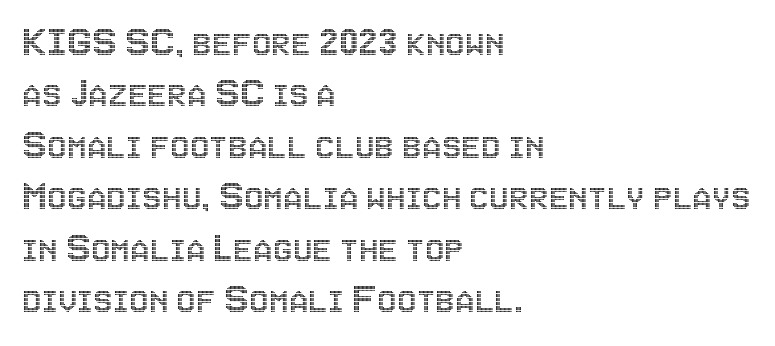
Ordinary non-slanted type is in use. Descenders are the only things crossing below the line. Students, note that the glyphs here touch the page at normal intervals. The text block is weighted toward the left margin, trailing off unevenly rightward.
